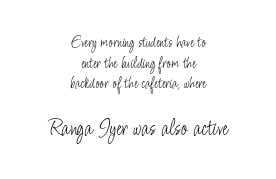
Regarding leading, the lines here are spaced in the standard way. Letters rest on an invisible, unmarked baseline. The rendering keeps characters at their native spacing. Whoever set this made the second block the dominant, larger element.
